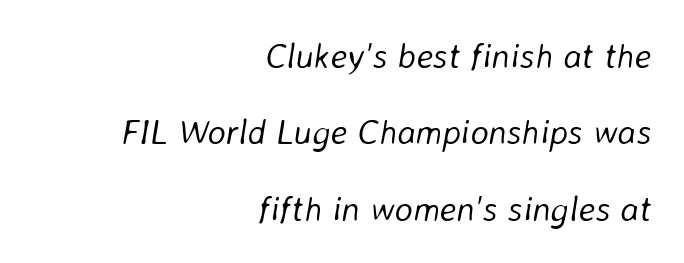
Q: Is the text bold? A: No.
Q: Is the text italic (slanted)? A: Yes, it leans right by about 8 degrees.
Q: Is the text underlined? A: No.
Q: How is the paragraph aligned? A: Right-aligned.
Q: Is the spacing between letters normal or unusually wide? A: Normal.
Q: Is the spacing between lines tight, normal or loose? A: Loose.
Q: Width (condensed, normal, or wide)? A: Normal.
Q: Stroke contrast? A: Low.
Q: x-height? A: Medium.
Q: Monospaced? A: No.
